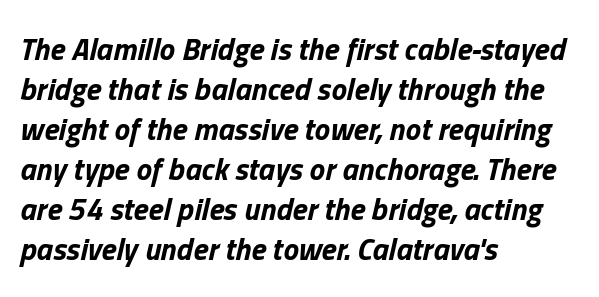
Q: Is the text bold? A: Yes.
Q: Is the text italic (slanted)? A: Yes, it leans right by about 13 degrees.
Q: Is the text underlined? A: No.
Q: How is the paragraph aligned? A: Left-aligned.
Q: Is the spacing between letters normal or unusually wide? A: Normal.
Q: Is the spacing between lines tight, normal or loose? A: Normal.
Q: Width (condensed, normal, or wide)? A: Normal.
Q: Stroke contrast? A: Low.
Q: x-height? A: Medium.
Q: Monospaced? A: No.
